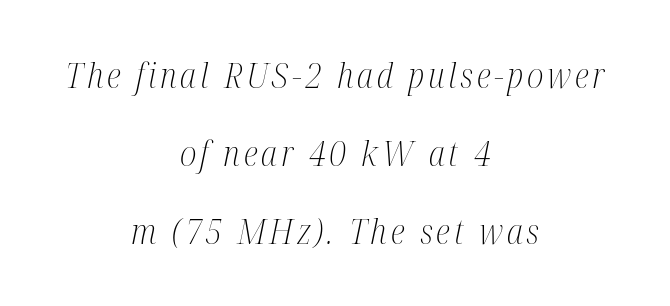
{"serif": "yes", "italic": "yes", "lean": "right", "slant_degrees": 12, "bold": "no", "weight": "light", "width": "condensed", "stroke_contrast": "medium", "x_height": "medium", "monospaced": "no", "underline": "no", "align": "center", "line_spacing": "loose", "line_spacing_ratio": 2.3, "glyph_px": 34}
